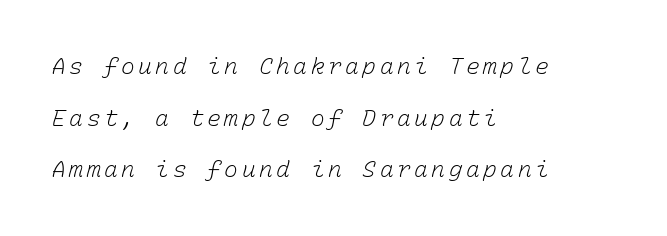
The image shows 23 px text type; set left-aligned, loose line spacing (2.25x), not underlined.
